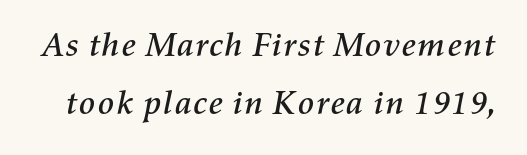
Compared with typical paragraphs, the rows here are spaced about the same. The letters advance in unequal steps, a hallmark of proportional type. A typesetter would mark this as italic. Only glyphs here, with clear space below each row. Short note: letters normally spaced.
